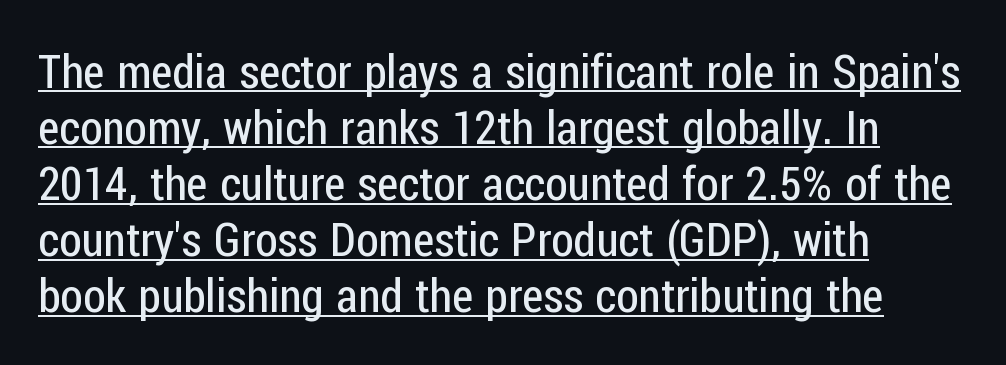
Q: Is the text bold? A: No.
Q: Is the text italic (slanted)? A: No, it is upright.
Q: Is the typeface a serif or a sans-serif typeface? A: Sans-serif.
Q: Is the text underlined? A: Yes.
Q: How is the paragraph aligned? A: Left-aligned.
Q: Is the spacing between letters normal or unusually wide? A: Normal.
Q: Width (condensed, normal, or wide)? A: Condensed.
Q: Stroke contrast? A: Low.
Q: x-height? A: Medium.
Q: Monospaced? A: No.
